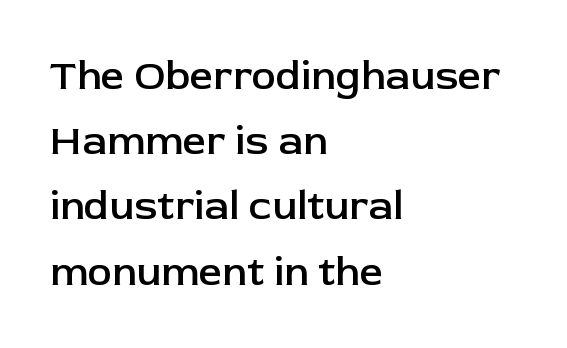
The image shows 41 px semibold sans-serif type, upright; set left-aligned, normal line spacing (1.59x), normal letter spacing, not underlined; low stroke contrast and a medium x-height.
